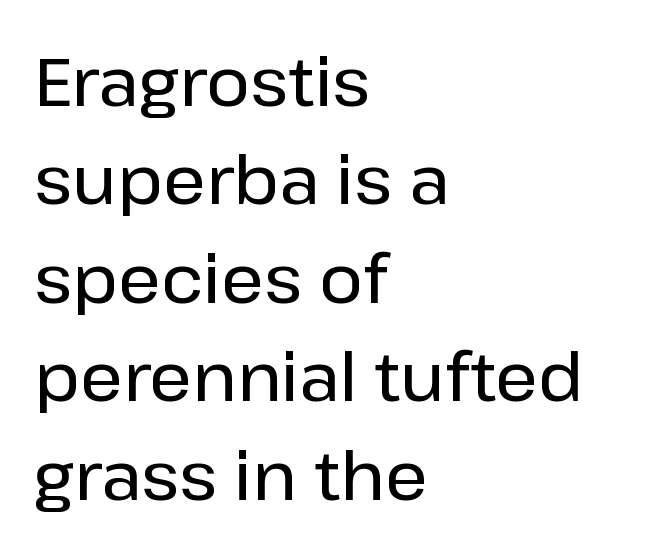
Q: Is the text italic (slanted)? A: No, it is upright.
Q: Is the typeface a serif or a sans-serif typeface? A: Sans-serif.
Q: Is the text underlined? A: No.
Q: How is the paragraph aligned? A: Left-aligned.
Q: Is the spacing between letters normal or unusually wide? A: Normal.
Q: Is the spacing between lines tight, normal or loose? A: Normal.
Q: Width (condensed, normal, or wide)? A: Normal.
Q: Stroke contrast? A: Low.
Q: x-height? A: Medium.
Q: Monospaced? A: No.
